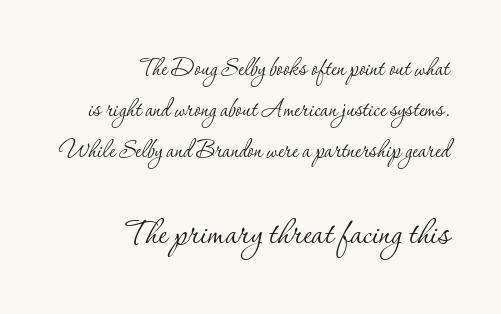
The image shows 43 px thin serif type; set right-aligned, normal line spacing (1.42x), normal letter spacing, not underlined; the second (bottom) block is 1.48x larger; low stroke contrast and a small x-height.
